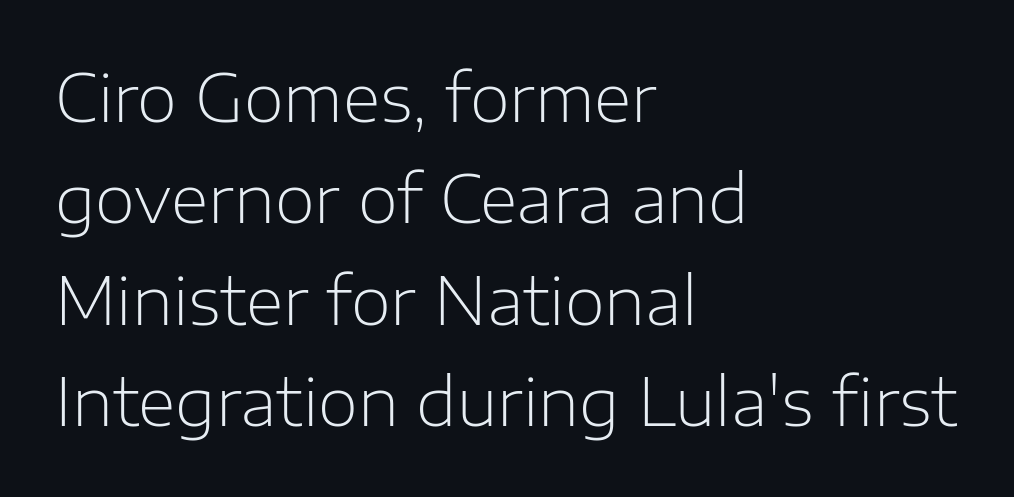
The letters advance in unequal steps, a hallmark of proportional type. Interline gaps are of average width in this sample. Think standard paragraph weight, or any step lighter than that. The compositor pushed each line to the left boundary.
